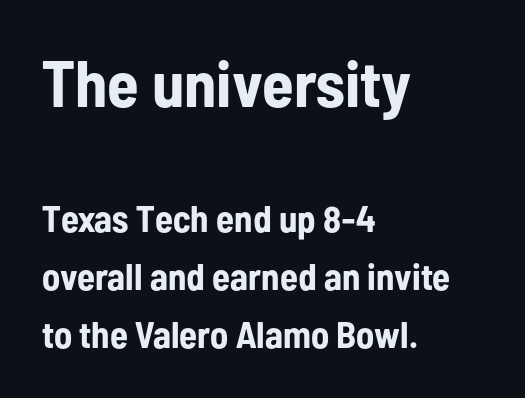
The image shows 65 px bold, condensed sans-serif type, upright; set left-aligned, normal line spacing (1.56x), normal letter spacing, not underlined; the first (top) block is 1.76x larger; low stroke contrast and a medium x-height.
